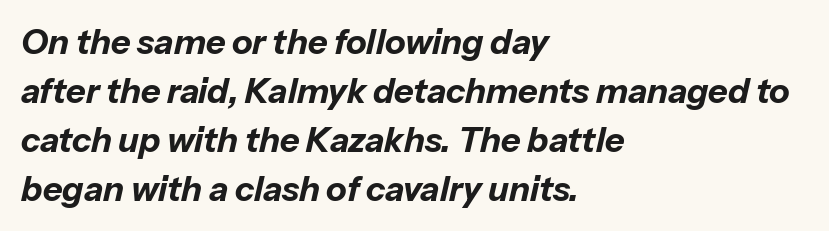
{"italic": "yes", "lean": "right", "slant_degrees": 13, "bold": "yes", "weight": "bold", "width": "normal", "stroke_contrast": "low", "x_height": "medium", "monospaced": "no", "underline": "no", "align": "left", "line_spacing": "normal", "line_spacing_ratio": 1.44, "letter_spacing": "normal", "letter_spacing_em": 0.0, "glyph_px": 34}
